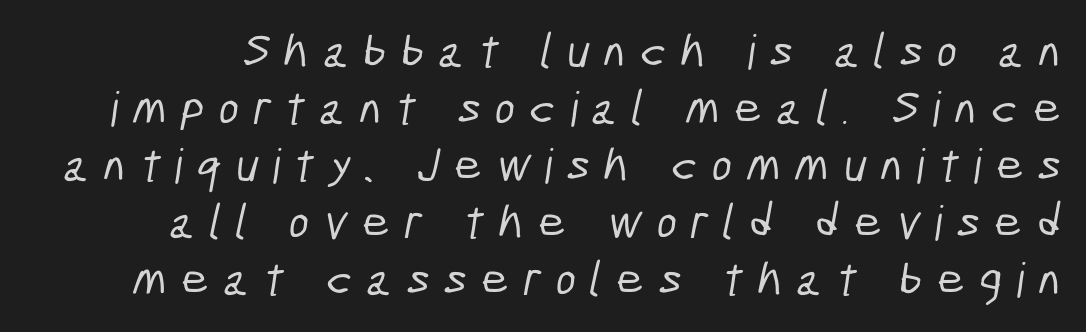
Character widths vary here, with narrow letters taking less room than wide ones. Underlining? Definitely not there. The tracking jumps out immediately: characters are airy and widely separated. The type family on display is of the sans-serif kind.
